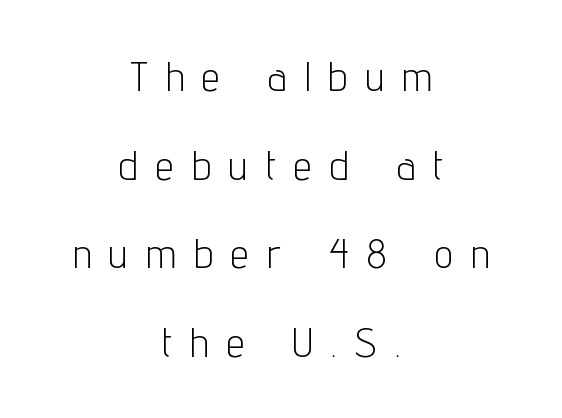
The image shows 41 px light, condensed sans-serif type, upright; set centered, loose line spacing (2.16x), unusually wide letter spacing (+0.45 em), not underlined; low stroke contrast and a medium x-height.
